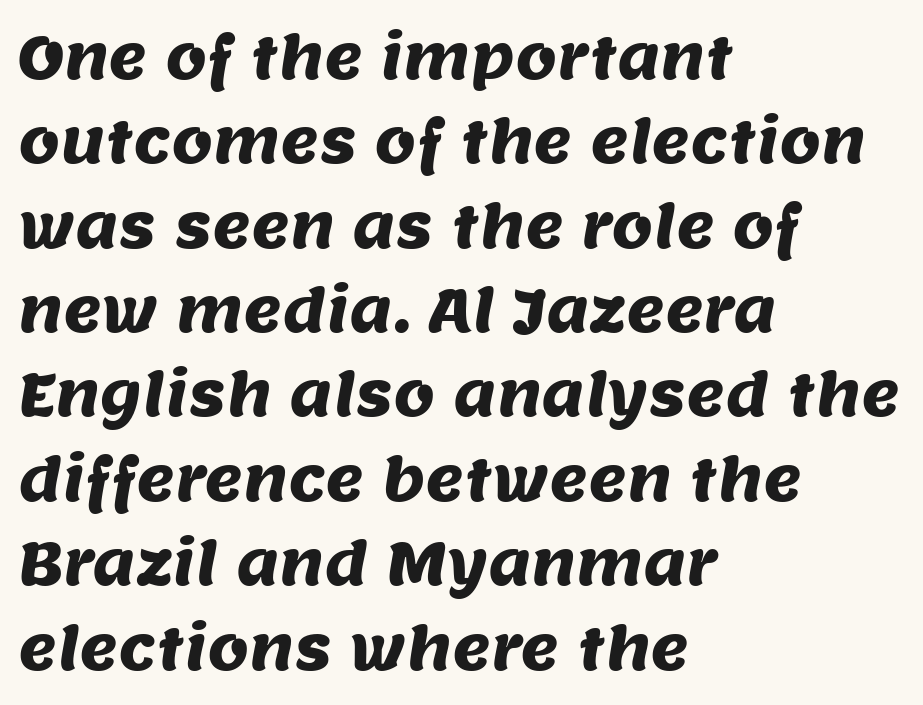
Q: Is the typeface a serif or a sans-serif typeface? A: Sans-serif.
Q: Is the text underlined? A: No.
Q: How is the paragraph aligned? A: Left-aligned.
Q: Is the spacing between letters normal or unusually wide? A: Normal.
Q: Is the spacing between lines tight, normal or loose? A: Normal.
Q: Width (condensed, normal, or wide)? A: Normal.
Q: Stroke contrast? A: Medium.
Q: x-height? A: Large.
Q: Monospaced? A: No.
